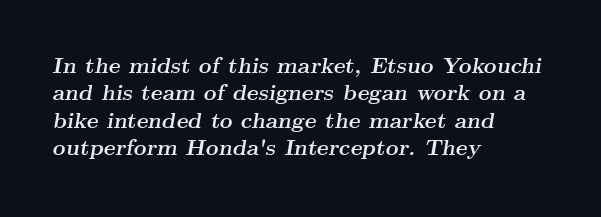
Designer's note — italics engaged. The line-height multiplier appears to be the usual default. Look at the stroke-to-counter ratio: heavy, a bold. The foot of each line stays bare and open.
